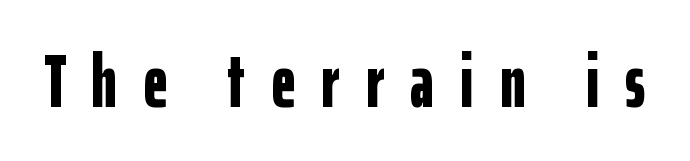
{"serif": "no", "italic": "no", "bold": "yes", "weight": "bold", "width": "condensed", "stroke_contrast": "low", "x_height": "medium", "monospaced": "no", "underline": "no", "letter_spacing": "wide", "letter_spacing_em": 0.35, "glyph_px": 75}
